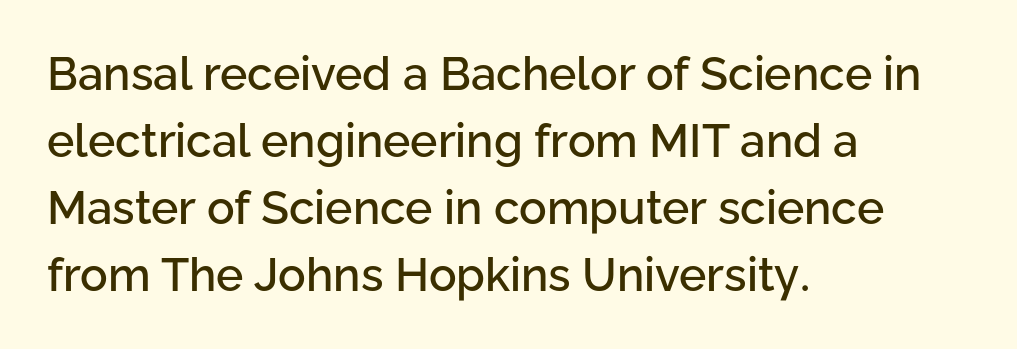
These lines are set flush left with a ragged right edge. Successive baselines arrive at the customary interval. The typography opts for an upright posture over an oblique one. To sum up the face: it is a sans, with no serifs. Decoration check: the copy has no underline.
